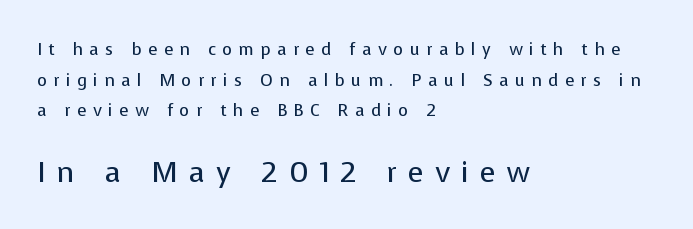
Q: Is the text bold? A: No.
Q: Is the text italic (slanted)? A: No, it is upright.
Q: Is the typeface a serif or a sans-serif typeface? A: Sans-serif.
Q: Is the text underlined? A: No.
Q: How is the paragraph aligned? A: Left-aligned.
Q: Is the spacing between letters normal or unusually wide? A: Unusually wide.
Q: Which block of text is set in a larger size, the first (top) or the second (bottom)? A: The second (bottom) one.
Q: Width (condensed, normal, or wide)? A: Normal.
Q: Stroke contrast? A: Low.
Q: x-height? A: Medium.
Q: Monospaced? A: No.
